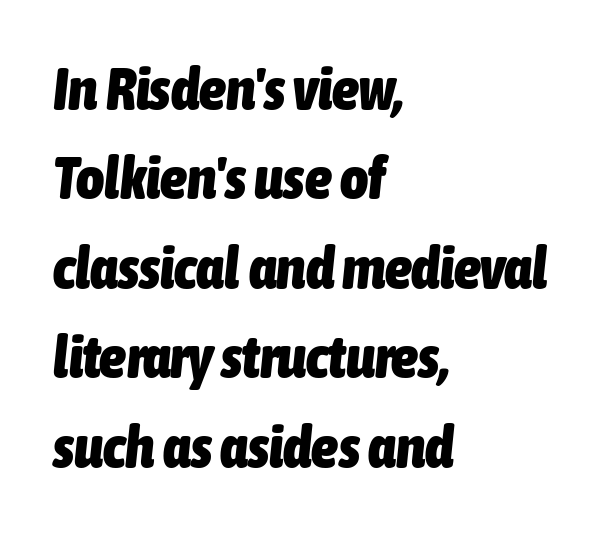
Q: Is the text bold? A: Yes.
Q: Is the text italic (slanted)? A: Yes, it leans right by about 6 degrees.
Q: Is the text underlined? A: No.
Q: How is the paragraph aligned? A: Left-aligned.
Q: Is the spacing between letters normal or unusually wide? A: Normal.
Q: Is the spacing between lines tight, normal or loose? A: Normal.
Q: Width (condensed, normal, or wide)? A: Condensed.
Q: Stroke contrast? A: Low.
Q: x-height? A: Medium.
Q: Monospaced? A: No.
